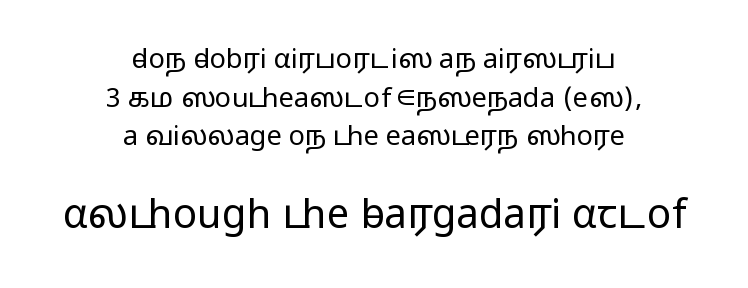
{"serif": "no", "italic": "no", "bold": "no", "weight": "light", "width": "wide", "stroke_contrast": "low", "x_height": "medium", "monospaced": "no", "underline": "no", "align": "center", "line_spacing": "normal", "line_spacing_ratio": 1.43, "letter_spacing": "normal", "letter_spacing_em": 0.0, "larger_block": "second", "size_ratio": 1.48, "glyph_px": 40}
